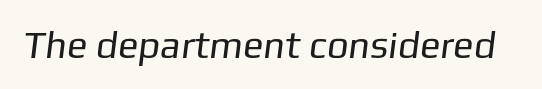
Q: Is the text bold? A: No.
Q: Is the typeface a serif or a sans-serif typeface? A: Sans-serif.
Q: Is the text underlined? A: No.
Q: Is the spacing between letters normal or unusually wide? A: Normal.
Q: Width (condensed, normal, or wide)? A: Normal.
Q: Stroke contrast? A: Low.
Q: x-height? A: Medium.
Q: Monospaced? A: No.
